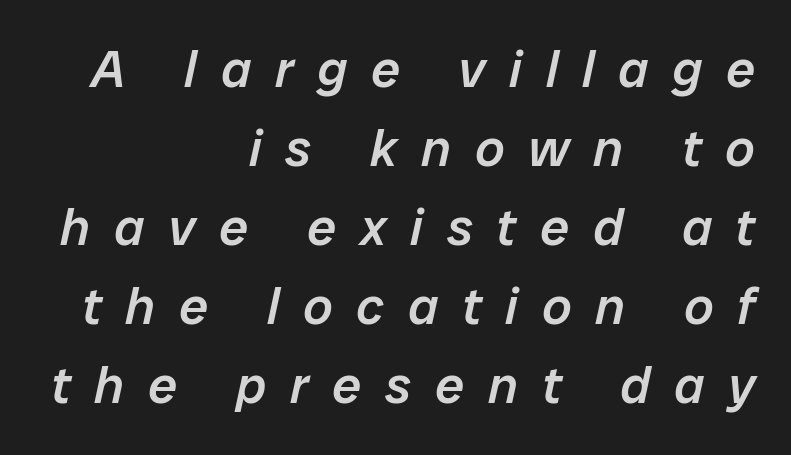
The image shows 52 px semibold type, italic (leaning right); set right-aligned, normal line spacing (1.52x), unusually wide letter spacing (+0.46 em), not underlined; low stroke contrast and a medium x-height.
